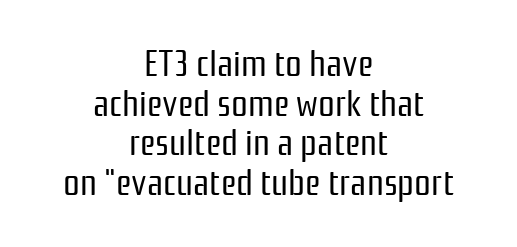
Horizontal bands of white between lines are thin slivers. The type is set solid horizontally, with unmodified tracking. Think standard paragraph weight, or any step lighter than that. Unmarked baselines from the first word to the last.
